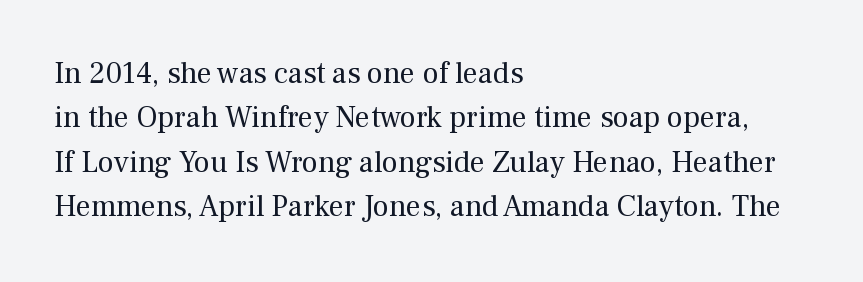
The image shows 30 px regular-weight serif type, upright; set left-aligned, normal line spacing (1.48x), normal letter spacing, not underlined; medium stroke contrast and a medium x-height.
